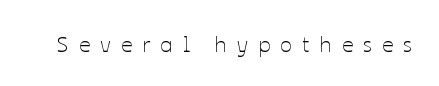
The letterforms sit at book weight or below. The foot of each line stays bare and open. A roman cut, with each character standing at attention. The line texture is sparse and dotted thanks to wide tracking.
